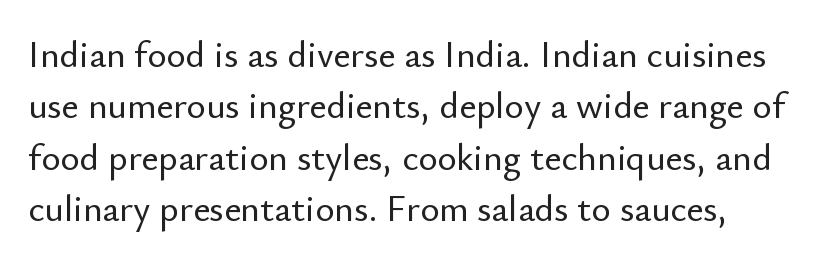
{"serif": "no", "italic": "no", "width": "normal", "stroke_contrast": "low", "x_height": "small", "monospaced": "no", "underline": "no", "line_spacing": "normal", "line_spacing_ratio": 1.39, "letter_spacing": "normal", "letter_spacing_em": 0.0, "glyph_px": 37}
